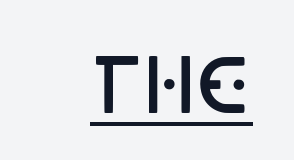
Q: Is the text bold? A: Semi-bold.
Q: Is the text italic (slanted)? A: No, it is upright.
Q: Is the typeface a serif or a sans-serif typeface? A: Sans-serif.
Q: Is the text underlined? A: Yes.
Q: Is the spacing between letters normal or unusually wide? A: Normal.
Q: Width (condensed, normal, or wide)? A: Condensed.
Q: Stroke contrast? A: Low.
Q: x-height? A: Large.
Q: Monospaced? A: No.
